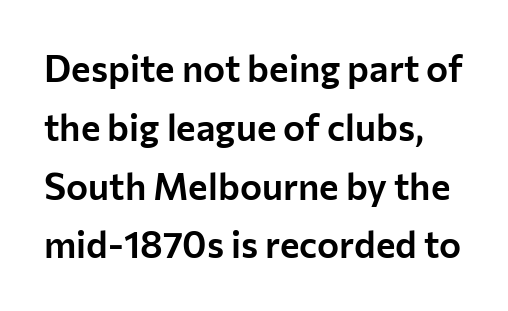
Q: Is the text italic (slanted)? A: No, it is upright.
Q: Is the typeface a serif or a sans-serif typeface? A: Sans-serif.
Q: Is the text underlined? A: No.
Q: Is the spacing between letters normal or unusually wide? A: Normal.
Q: Is the spacing between lines tight, normal or loose? A: Normal.
Q: Width (condensed, normal, or wide)? A: Normal.
Q: Stroke contrast? A: Low.
Q: x-height? A: Medium.
Q: Monospaced? A: No.
